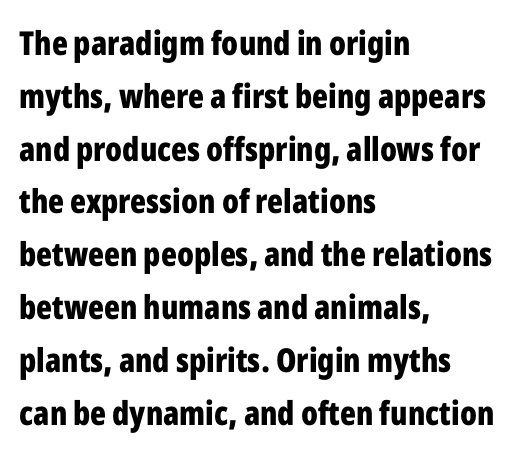
The image shows 33 px bold, condensed sans-serif type, upright; set left-aligned, normal line spacing (1.6x), normal letter spacing, not underlined; low stroke contrast and a medium x-height.
